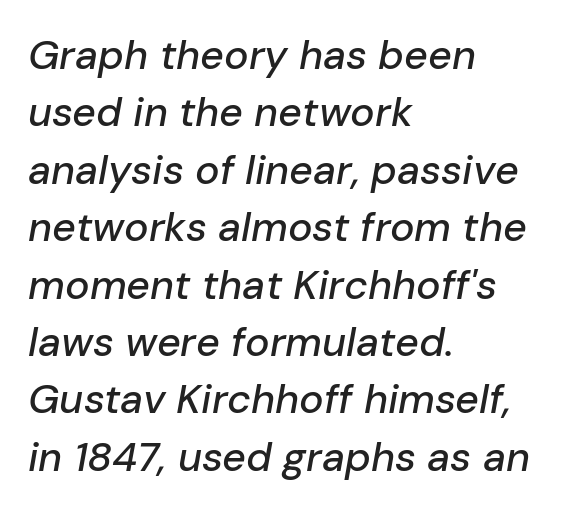
The image shows 41 px text type, italic (leaning right); set left-aligned, normal line spacing (1.4x), normal letter spacing, not underlined; low stroke contrast and a medium x-height.
